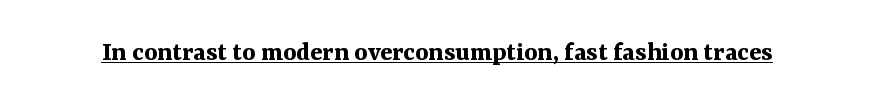
Q: Is the text bold? A: Yes.
Q: Is the text italic (slanted)? A: No, it is upright.
Q: Is the typeface a serif or a sans-serif typeface? A: Serif.
Q: Is the text underlined? A: Yes.
Q: Is the spacing between letters normal or unusually wide? A: Normal.
Q: Width (condensed, normal, or wide)? A: Normal.
Q: Stroke contrast? A: Medium.
Q: x-height? A: Medium.
Q: Monospaced? A: No.
